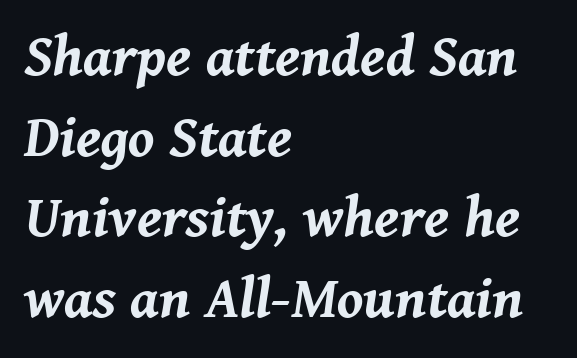
Line beginnings align vertically; line endings do not. Normally led — the rows are evenly, conventionally spaced. Nobody touched the tracking dial on this one. Heft: maximum for text — a bold. Is this a fixed-width face? No — the glyphs have proportional, varying widths. Looking at the ascenders, they clearly lean.
